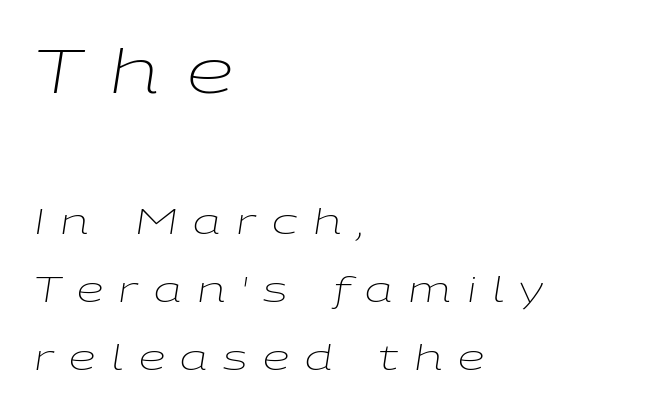
These lines stack with their left ends in a neat column. Counters stay open thanks to moderate or lighter strokes. A student would notice the top passage is typeset larger than what follows. Here the designer chose a conventional face with non-uniform glyph widths. The designer dialed line spacing up above the default.
